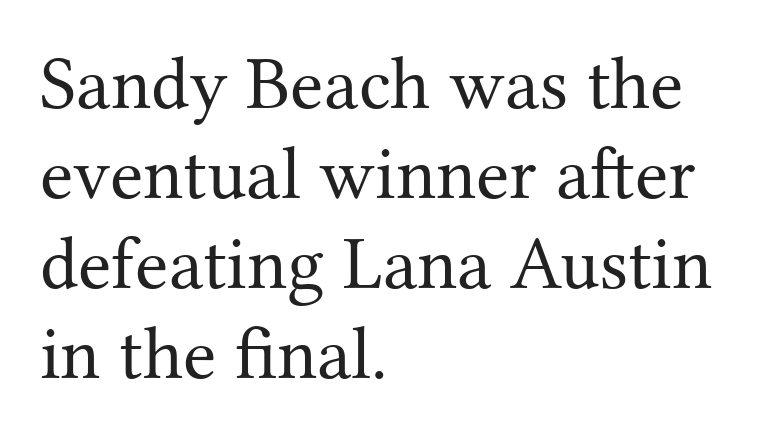
{"serif": "yes", "italic": "no", "bold": "no", "weight": "regular", "width": "normal", "stroke_contrast": "medium", "x_height": "medium", "monospaced": "no", "underline": "no", "align": "left", "line_spacing_ratio": 1.2, "letter_spacing": "normal", "letter_spacing_em": 0.0, "glyph_px": 75}
